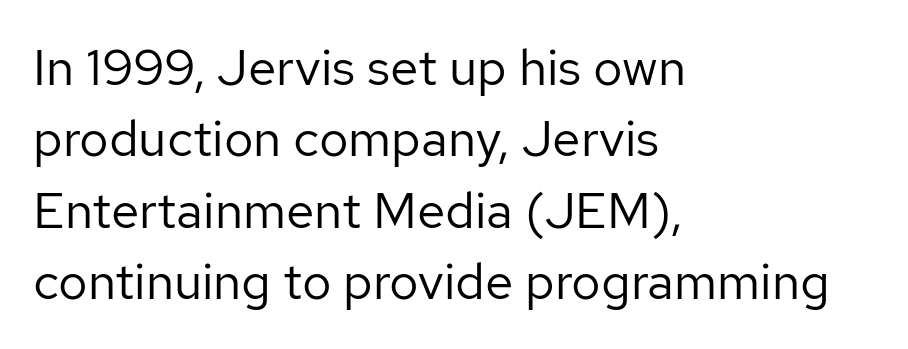
Q: Is the text bold? A: No.
Q: Is the text italic (slanted)? A: No, it is upright.
Q: Is the typeface a serif or a sans-serif typeface? A: Sans-serif.
Q: Is the text underlined? A: No.
Q: How is the paragraph aligned? A: Left-aligned.
Q: Is the spacing between letters normal or unusually wide? A: Normal.
Q: Is the spacing between lines tight, normal or loose? A: Normal.
Q: Width (condensed, normal, or wide)? A: Normal.
Q: Stroke contrast? A: Low.
Q: x-height? A: Medium.
Q: Monospaced? A: No.
